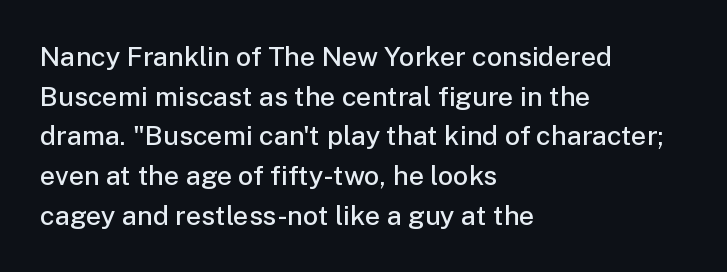
{"italic": "no", "bold": "semi", "underline": "no", "align": "left", "line_spacing": "normal", "line_spacing_ratio": 1.47, "letter_spacing": "normal", "letter_spacing_em": 0.0, "glyph_px": 27}
